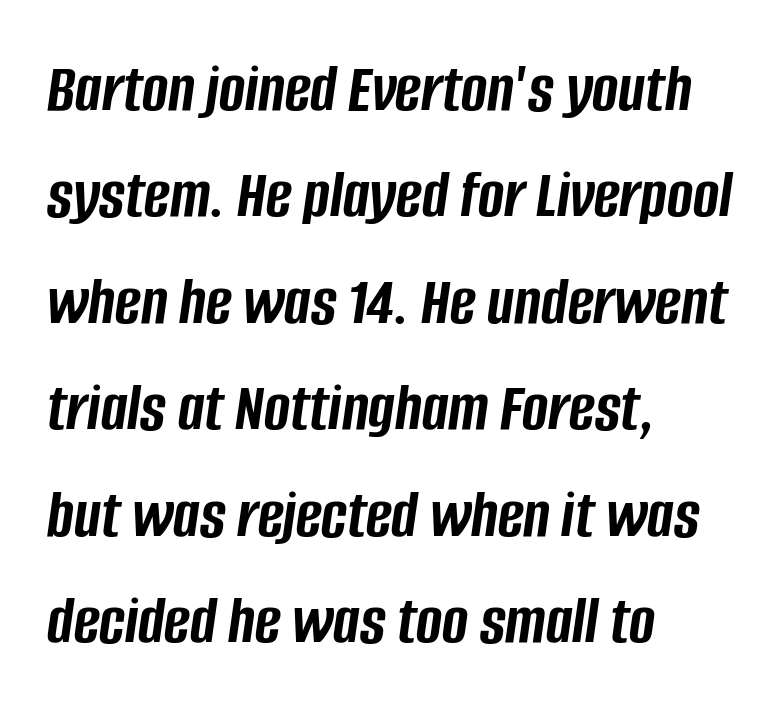
Q: Is the text bold? A: Yes.
Q: Is the text italic (slanted)? A: Yes, it leans right by about 8 degrees.
Q: Is the text underlined? A: No.
Q: How is the paragraph aligned? A: Left-aligned.
Q: Is the spacing between letters normal or unusually wide? A: Normal.
Q: Is the spacing between lines tight, normal or loose? A: Normal.
Q: Width (condensed, normal, or wide)? A: Condensed.
Q: Stroke contrast? A: Low.
Q: x-height? A: Large.
Q: Monospaced? A: No.
